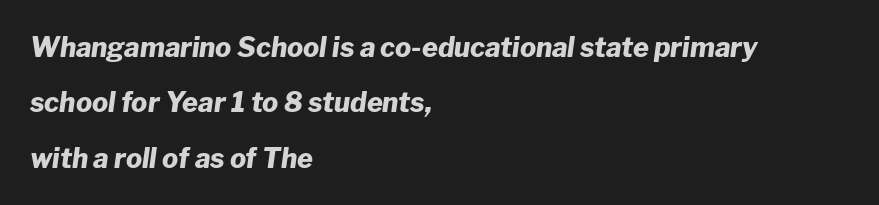
Q: Is the text bold? A: Yes.
Q: Is the text italic (slanted)? A: Yes, it leans right by about 8 degrees.
Q: Is the text underlined? A: No.
Q: How is the paragraph aligned? A: Left-aligned.
Q: Is the spacing between letters normal or unusually wide? A: Normal.
Q: Is the spacing between lines tight, normal or loose? A: Loose.
